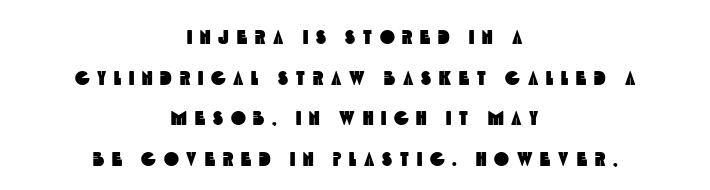
Q: Is the text underlined? A: No.
Q: How is the paragraph aligned? A: Centered.
Q: Is the spacing between letters normal or unusually wide? A: Unusually wide.
Q: Is the spacing between lines tight, normal or loose? A: Loose.
